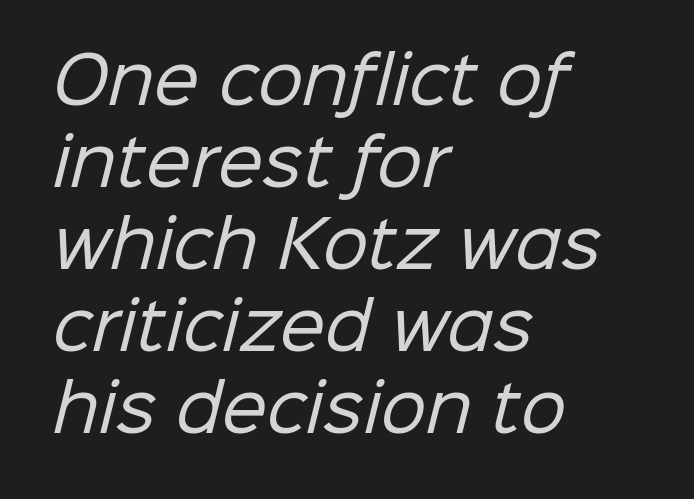
The image shows 64 px regular-weight sans-serif type; set left-aligned, normal line spacing (1.28x), normal letter spacing, not underlined; low stroke contrast and a medium x-height.
